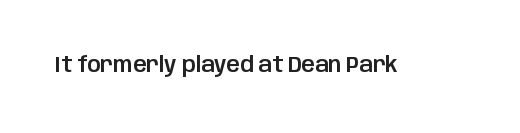
{"italic": "no", "underline": "no", "letter_spacing": "normal", "letter_spacing_em": 0.0, "glyph_px": 21}
